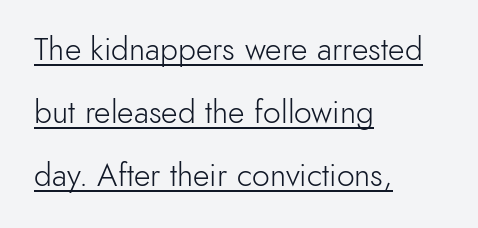
The image shows 32 px light sans-serif type, upright; set left-aligned, loose line spacing (1.97x), normal letter spacing, underlined; a small x-height.
